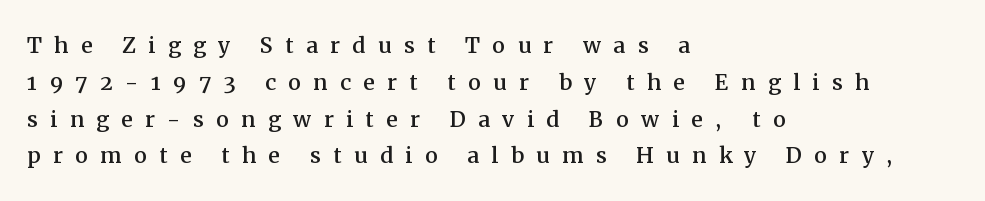
The image shows 29 px serif type, upright; set left-aligned, normal line spacing (1.27x), unusually wide letter spacing (+0.42 em), not underlined; medium stroke contrast and a medium x-height.
